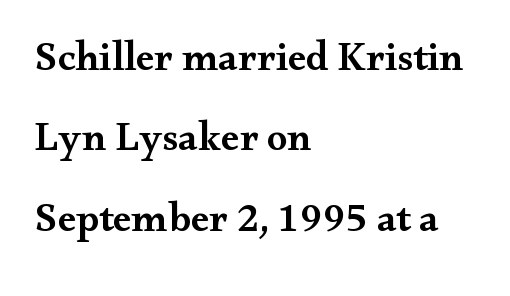
Q: Is the text bold? A: Semi-bold.
Q: Is the text italic (slanted)? A: No, it is upright.
Q: Is the typeface a serif or a sans-serif typeface? A: Serif.
Q: Is the text underlined? A: No.
Q: How is the paragraph aligned? A: Left-aligned.
Q: Is the spacing between letters normal or unusually wide? A: Normal.
Q: Is the spacing between lines tight, normal or loose? A: Loose.
Q: Width (condensed, normal, or wide)? A: Wide.
Q: Stroke contrast? A: Medium.
Q: x-height? A: Small.
Q: Monospaced? A: No.
